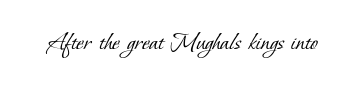
The letters advance in unequal steps, a hallmark of proportional type. This sample uses plain, unmodified letter spacing. Counters stay open thanks to moderate or lighter strokes. Beneath every word, the page is bare. To sum up the face: it has serifs.
